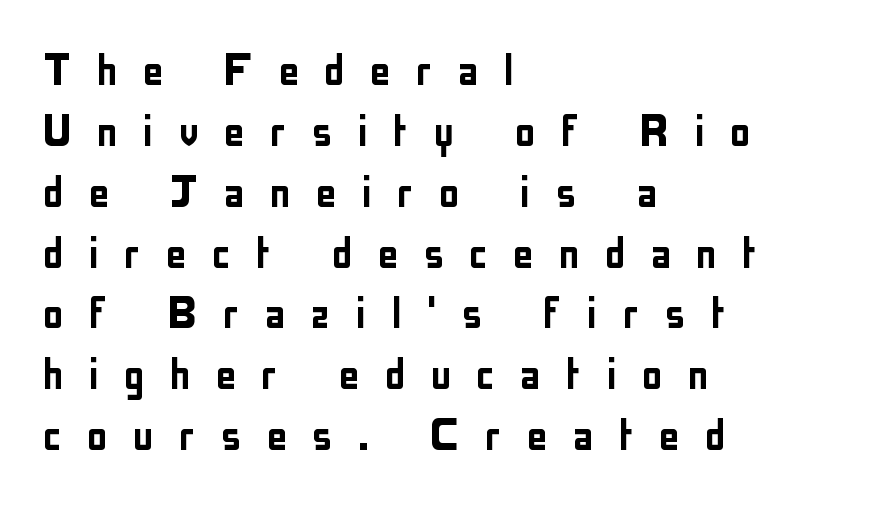
{"serif": "no", "italic": "no", "width": "condensed", "stroke_contrast": "low", "x_height": "medium", "monospaced": "no", "underline": "no", "align": "left", "line_spacing_ratio": 1.17, "letter_spacing": "wide", "letter_spacing_em": 0.48, "glyph_px": 52}
